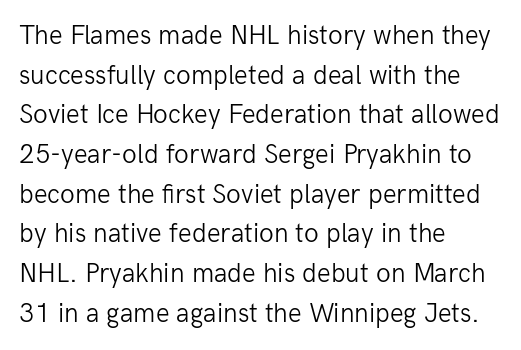
Q: Is the text bold? A: No.
Q: Is the text italic (slanted)? A: No, it is upright.
Q: Is the text underlined? A: No.
Q: How is the paragraph aligned? A: Left-aligned.
Q: Is the spacing between letters normal or unusually wide? A: Normal.
Q: Is the spacing between lines tight, normal or loose? A: Normal.
